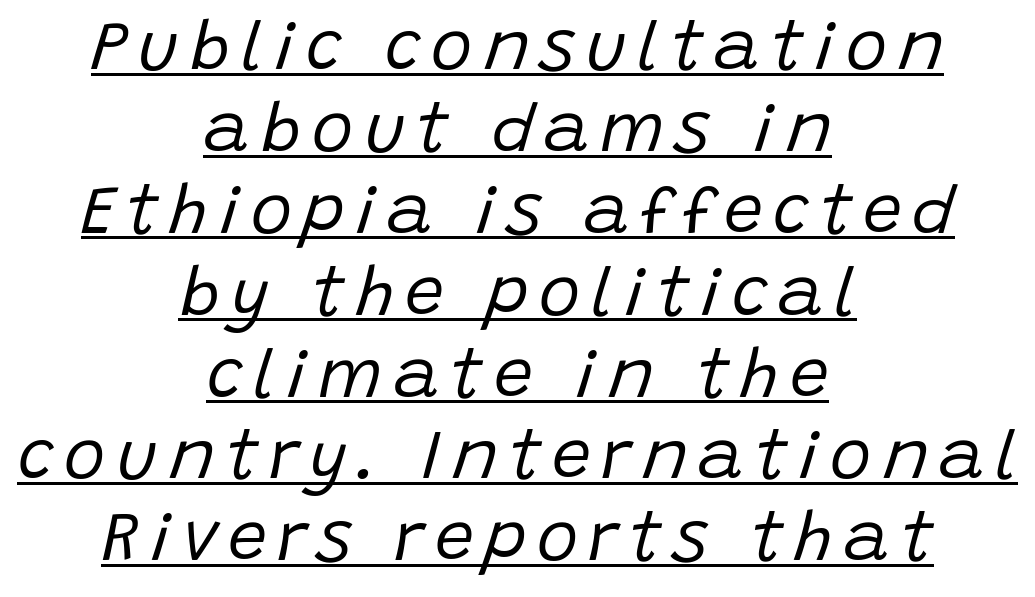
The image shows 70 px regular-weight type, italic (leaning right); set centered, line spacing 1.17x, underlined; low stroke contrast and a large x-height.
